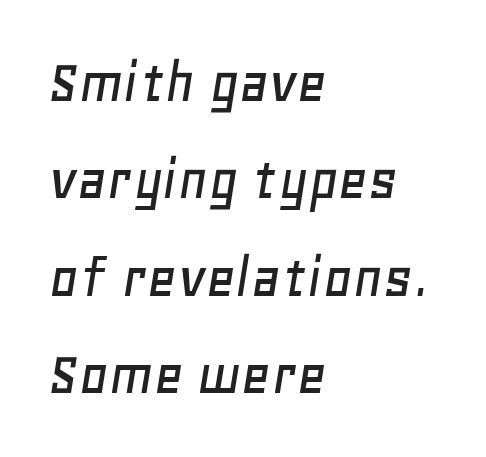
Q: Is the text italic (slanted)? A: Yes, it leans right by about 11 degrees.
Q: Is the text underlined? A: No.
Q: How is the paragraph aligned? A: Left-aligned.
Q: Is the spacing between letters normal or unusually wide? A: Normal.
Q: Is the spacing between lines tight, normal or loose? A: Normal.
Q: Width (condensed, normal, or wide)? A: Normal.
Q: Stroke contrast? A: Low.
Q: x-height? A: Large.
Q: Monospaced? A: No.
